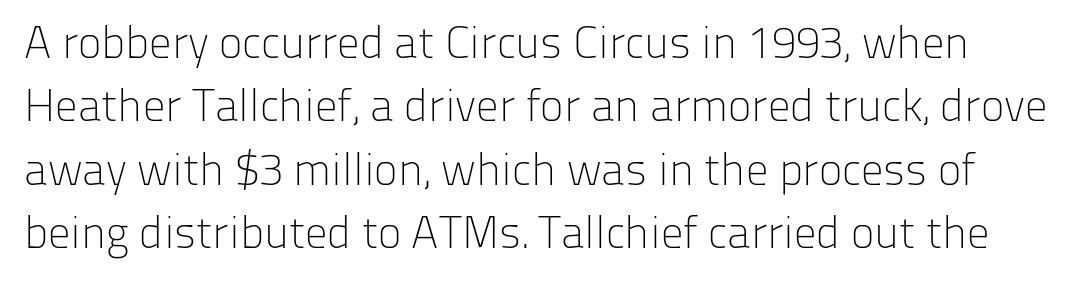
{"serif": "no", "italic": "no", "bold": "no", "weight": "light", "width": "normal", "stroke_contrast": "low", "x_height": "medium", "monospaced": "no", "underline": "no", "line_spacing": "normal", "line_spacing_ratio": 1.41, "letter_spacing": "normal", "letter_spacing_em": 0.0, "glyph_px": 45}
